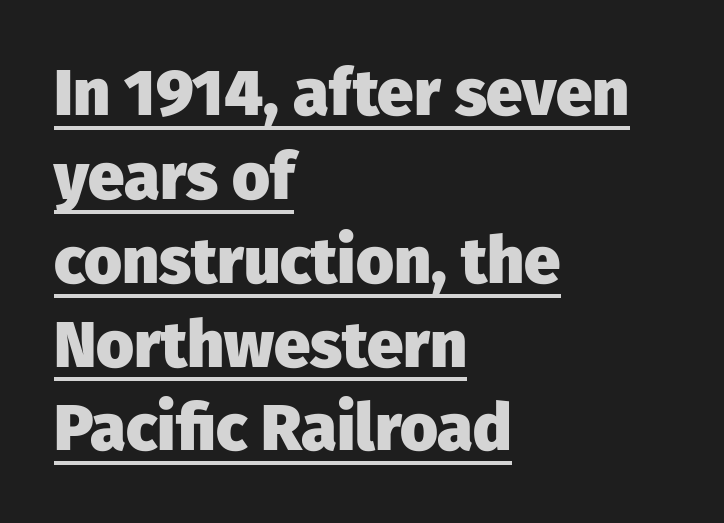
The font's upright variant was chosen for this text. Is there much room between lines? A standard amount, neither cramped nor airy. Stroke thickness is high; the sample reads as a true bold. This rendering leaves character spacing at its baseline value. The compositor pushed each line to the left boundary. Spacing verdict: proportional, widths tailored to each character.
